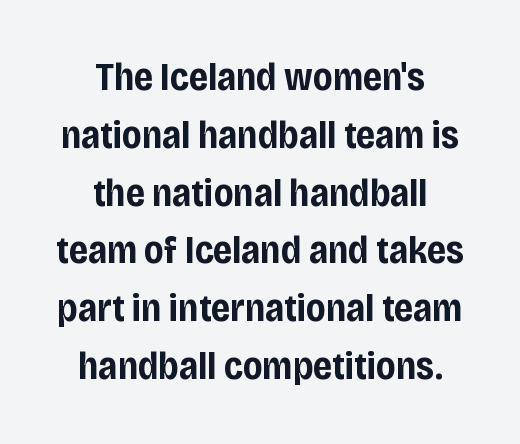
{"serif": "no", "italic": "no", "bold": "yes", "weight": "bold", "width": "condensed", "stroke_contrast": "low", "x_height": "large", "monospaced": "no", "underline": "no", "align": "center", "line_spacing": "normal", "line_spacing_ratio": 1.52, "letter_spacing": "normal", "letter_spacing_em": 0.0, "glyph_px": 38}
